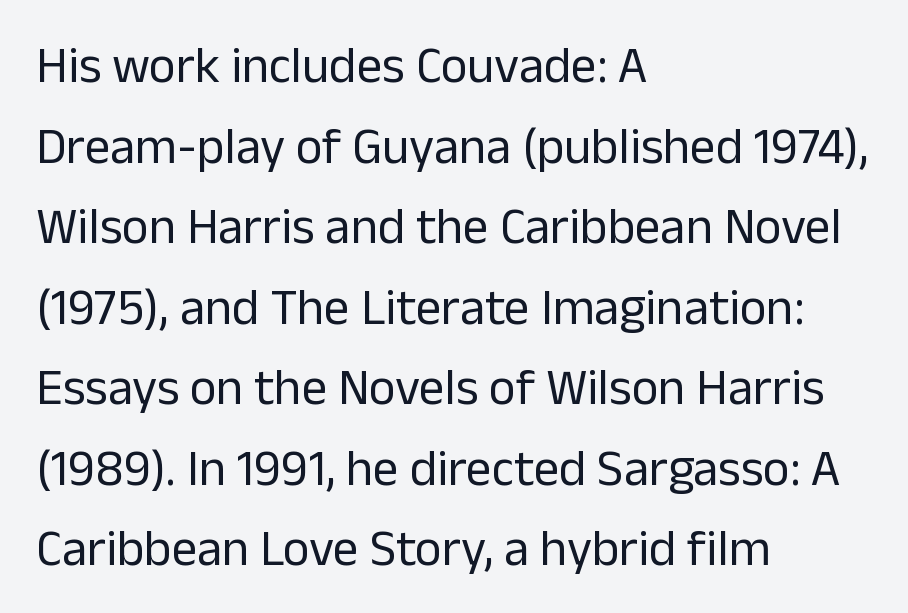
{"serif": "no", "italic": "no", "bold": "no", "weight": "regular", "width": "normal", "stroke_contrast": "low", "x_height": "medium", "monospaced": "no", "underline": "no", "align": "left", "line_spacing": "normal", "line_spacing_ratio": 1.58, "letter_spacing": "normal", "letter_spacing_em": 0.0, "glyph_px": 51}
